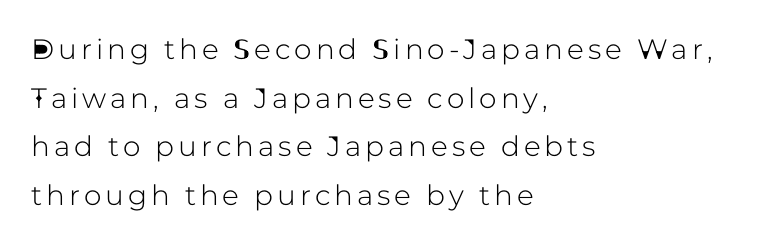
{"serif": "no", "italic": "no", "width": "normal", "stroke_contrast": "low", "x_height": "medium", "monospaced": "no", "underline": "no", "align": "left", "line_spacing_ratio": 1.74, "glyph_px": 28}
